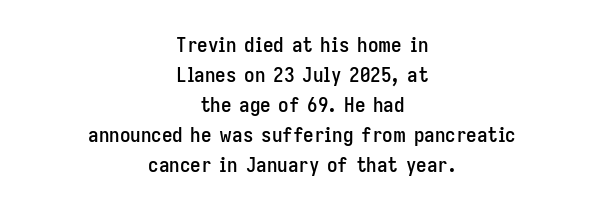
The image shows 21 px text type, upright; set centered, normal line spacing (1.43x), normal letter spacing, not underlined.
